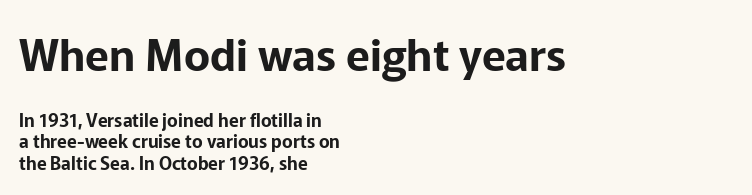
{"serif": "no", "italic": "no", "width": "normal", "stroke_contrast": "low", "x_height": "medium", "monospaced": "no", "underline": "no", "align": "left", "line_spacing_ratio": 1.18, "letter_spacing": "normal", "letter_spacing_em": 0.0, "larger_block": "first", "size_ratio": 2.44, "glyph_px": 44}
